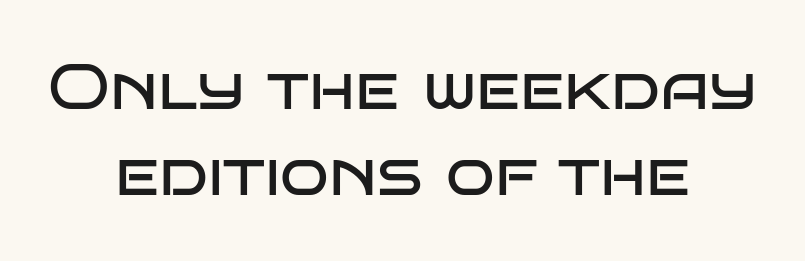
The image shows 64 px regular-weight, wide sans-serif type, upright; set centered, normal line spacing (1.35x), normal letter spacing, not underlined; low stroke contrast and a large x-height.
